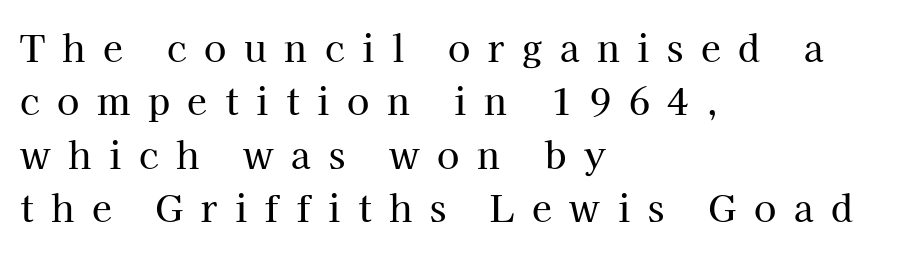
A classic flush-left, rag-right setting is used for this passage. You could not count columns in this text — the font is proportionally spaced. When letters stand straight like this, we call the style roman or upright. The gap between lines stays unmarked. You can tell from the footed stems that serif type was used. Students, observe: this is what conventionally led text looks like.
